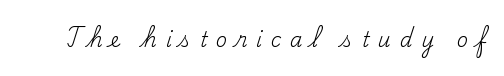
Q: Is the text bold? A: No.
Q: Is the text italic (slanted)? A: Yes.
Q: Is the text underlined? A: No.
Q: Is the spacing between letters normal or unusually wide? A: Unusually wide.
